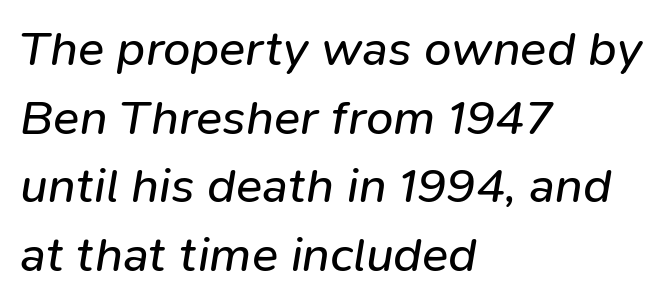
Q: Is the text bold? A: No.
Q: Is the text italic (slanted)? A: Yes, it leans right by about 9 degrees.
Q: Is the text underlined? A: No.
Q: How is the paragraph aligned? A: Left-aligned.
Q: Is the spacing between letters normal or unusually wide? A: Normal.
Q: Is the spacing between lines tight, normal or loose? A: Normal.
Q: Width (condensed, normal, or wide)? A: Normal.
Q: Stroke contrast? A: Low.
Q: x-height? A: Medium.
Q: Monospaced? A: No.
